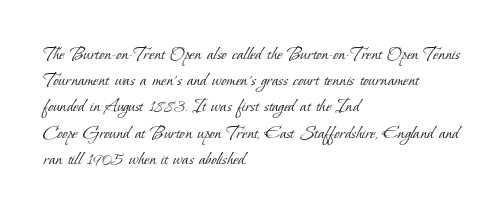
The image shows 20 px text type; set left-aligned, normal line spacing (1.31x), normal letter spacing, not underlined.
